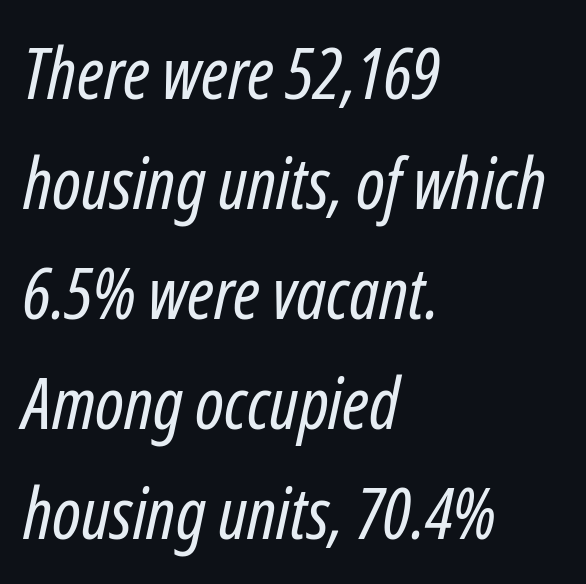
The image shows 71 px regular-weight, condensed type, italic (leaning right); set left-aligned, normal line spacing (1.55x), normal letter spacing, not underlined; low stroke contrast and a medium x-height.
